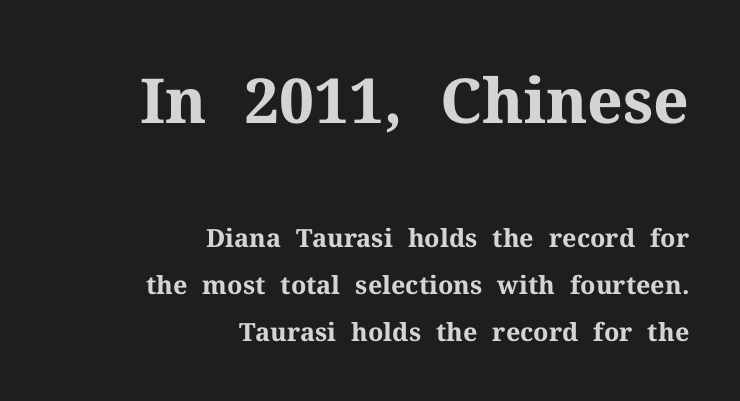
Serif or sans? Serif — the stroke terminals have little feet. Is this a fixed-width face? No — the glyphs have proportional, varying widths. Size contrast runs from large at the top to small at the bottom. Caption: multi-line text, flush right, ragged left.
